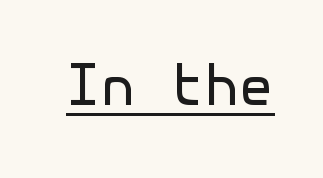
{"serif": "no", "italic": "no", "bold": "no", "weight": "regular", "width": "normal", "x_height": "medium", "underline": "yes", "letter_spacing": "normal", "letter_spacing_em": 0.0, "glyph_px": 56}
